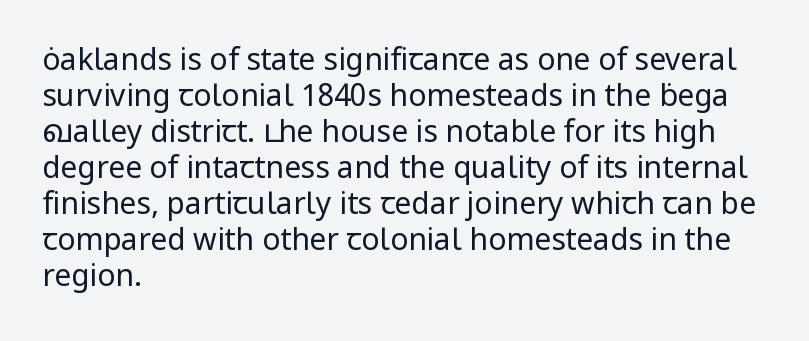
{"serif": "no", "italic": "no", "bold": "no", "weight": "regular", "width": "normal", "stroke_contrast": "low", "x_height": "medium", "monospaced": "no", "underline": "no", "align": "left", "line_spacing_ratio": 1.2, "letter_spacing": "normal", "letter_spacing_em": 0.0, "glyph_px": 30}
